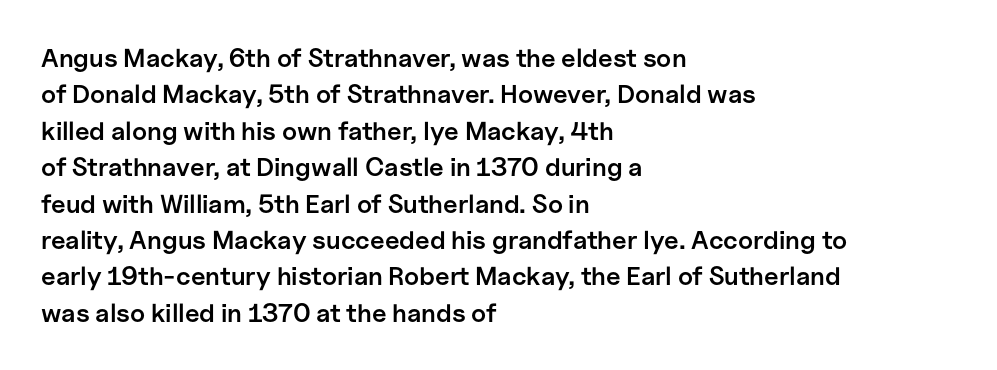
Q: Is the text bold? A: Semi-bold.
Q: Is the text italic (slanted)? A: No, it is upright.
Q: Is the text underlined? A: No.
Q: How is the paragraph aligned? A: Left-aligned.
Q: Is the spacing between letters normal or unusually wide? A: Normal.
Q: Is the spacing between lines tight, normal or loose? A: Normal.
